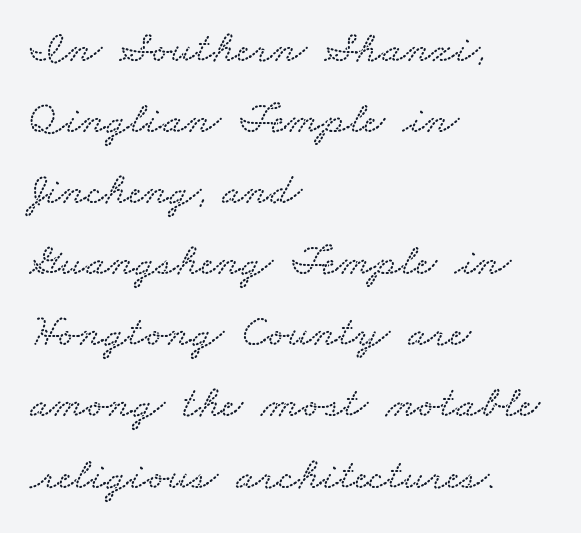
The image shows 45 px wide type; set left-aligned, normal line spacing (1.58x), normal letter spacing, not underlined; low stroke contrast and a small x-height.
